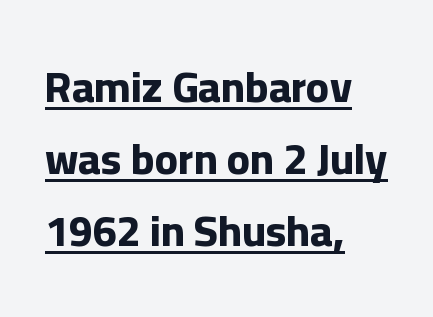
The image shows 43 px bold sans-serif type, upright; set left-aligned, normal line spacing (1.68x), normal letter spacing, underlined; low stroke contrast and a medium x-height.
